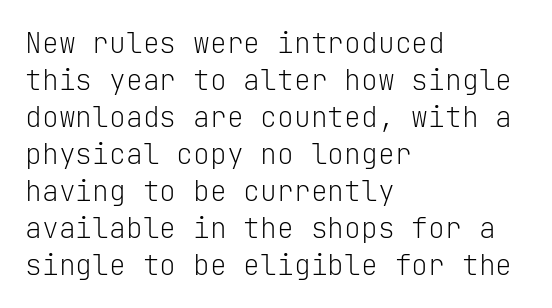
The designer left line spacing at the default. The lines in this sample share a left origin and differ only in where they stop. The font family rendered here belongs to the sans-serif group. Vertical strokes here are truly vertical. Each row of text sits above clean, open space. Compared with typical body copy, the letter spacing here is the same.
